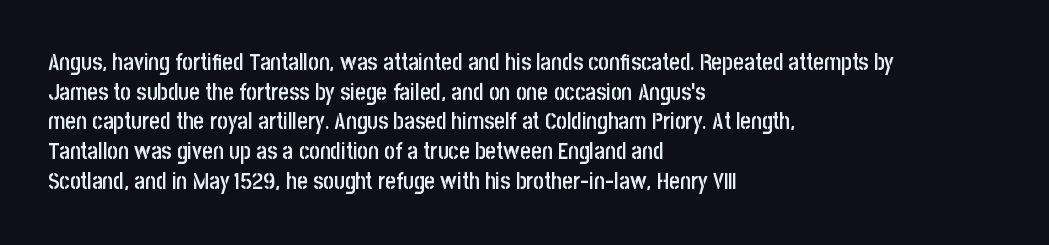
The image shows 23 px text type, upright; set left-aligned, normal line spacing (1.29x), normal letter spacing, not underlined.
